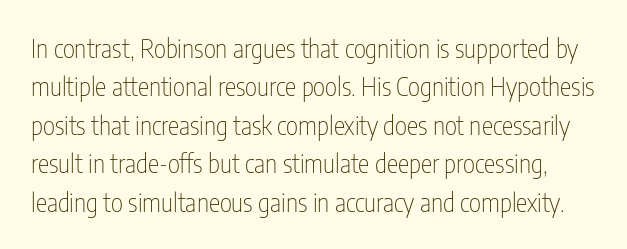
Q: Is the text bold? A: No.
Q: Is the text italic (slanted)? A: No, it is upright.
Q: Is the text underlined? A: No.
Q: Is the spacing between letters normal or unusually wide? A: Normal.
Q: Is the spacing between lines tight, normal or loose? A: Normal.
